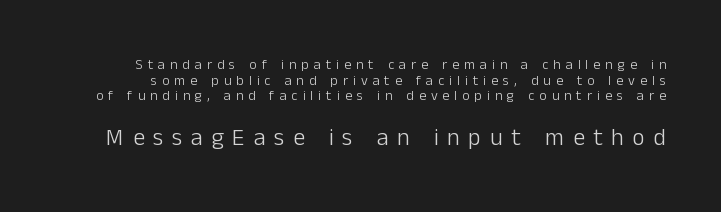
Q: Is the text bold? A: No.
Q: Is the text italic (slanted)? A: No, it is upright.
Q: Is the text underlined? A: No.
Q: Is the spacing between letters normal or unusually wide? A: Unusually wide.
Q: Is the spacing between lines tight, normal or loose? A: Tight.
Q: Which block of text is set in a larger size, the first (top) or the second (bottom)? A: The second (bottom) one.
